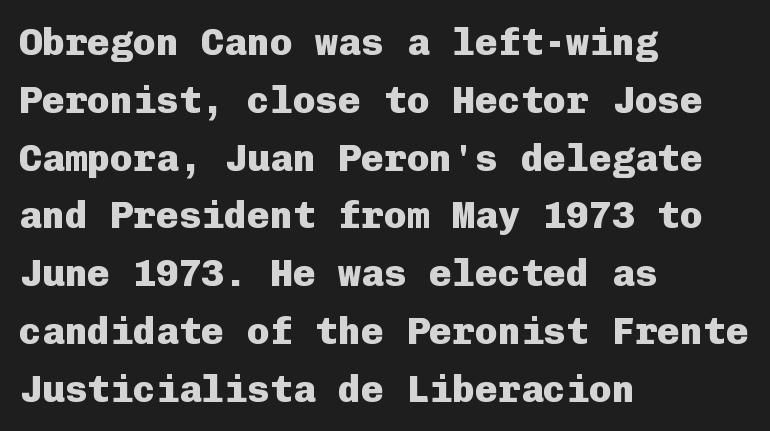
The image shows 38 px heavy sans-serif type, upright, monospaced; set left-aligned, normal line spacing (1.52x), normal letter spacing, not underlined; low stroke contrast and a medium x-height.
